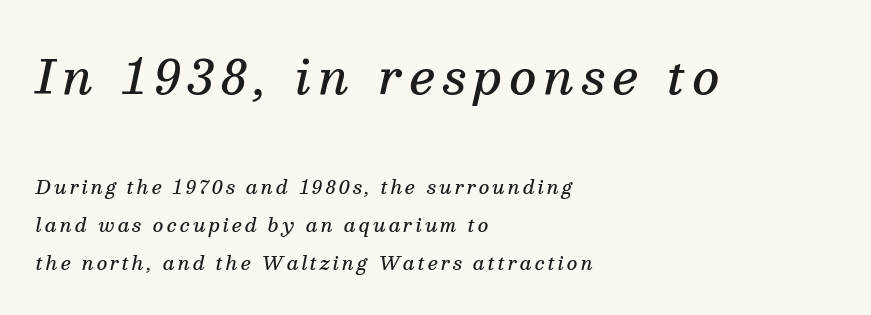
{"serif": "yes", "italic": "yes", "lean": "right", "slant_degrees": 13, "bold": "semi", "weight": "semibold", "width": "normal", "stroke_contrast": "medium", "x_height": "medium", "monospaced": "no", "underline": "no", "align": "left", "line_spacing": "loose", "line_spacing_ratio": 2.13, "larger_block": "first", "size_ratio": 2.56, "glyph_px": 46}
